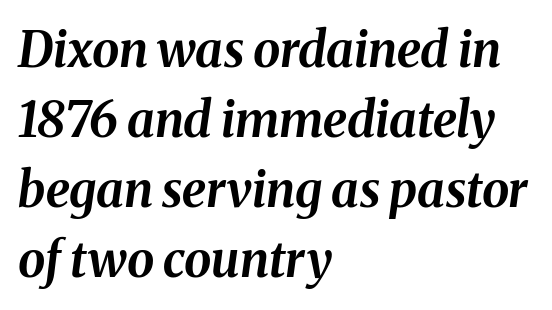
Q: Is the text bold? A: Yes.
Q: Is the text italic (slanted)? A: Yes, it leans right by about 8 degrees.
Q: Is the text underlined? A: No.
Q: How is the paragraph aligned? A: Left-aligned.
Q: Is the spacing between letters normal or unusually wide? A: Normal.
Q: Is the spacing between lines tight, normal or loose? A: Normal.
Q: Width (condensed, normal, or wide)? A: Normal.
Q: Stroke contrast? A: Medium.
Q: x-height? A: Medium.
Q: Monospaced? A: No.
